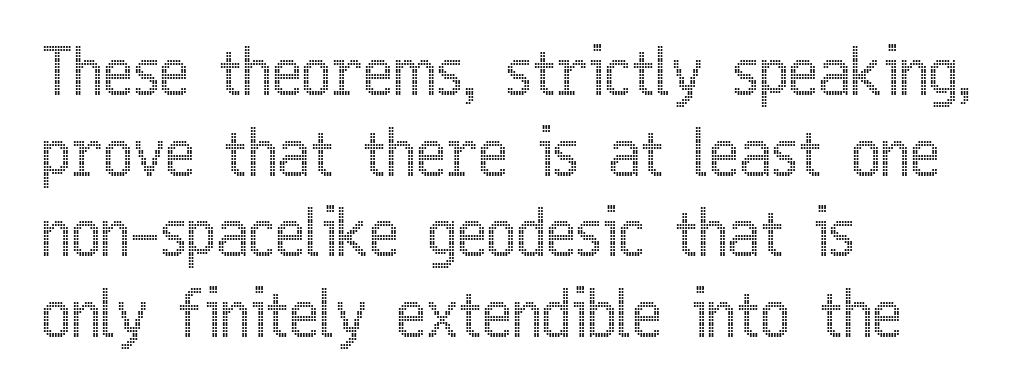
{"italic": "no", "width": "condensed", "x_height": "medium", "monospaced": "no", "underline": "no", "align": "left", "line_spacing": "normal", "line_spacing_ratio": 1.26, "letter_spacing": "normal", "letter_spacing_em": 0.0, "glyph_px": 64}
